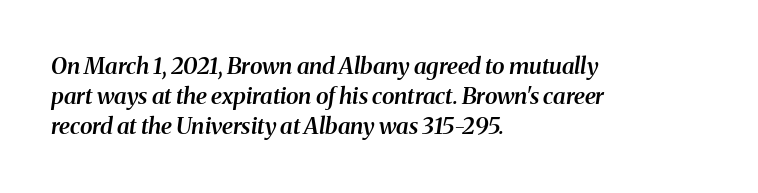
The image shows 23 px text type, italic (leaning right); set left-aligned, normal line spacing (1.31x), normal letter spacing, not underlined.
